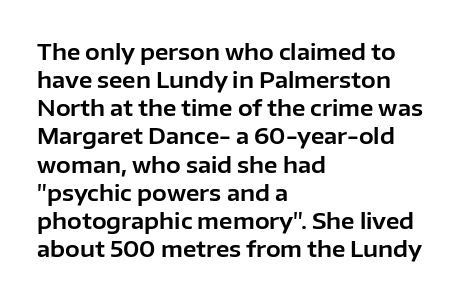
The image shows 22 px text type, upright; set left-aligned, normal line spacing (1.28x), normal letter spacing, not underlined.
